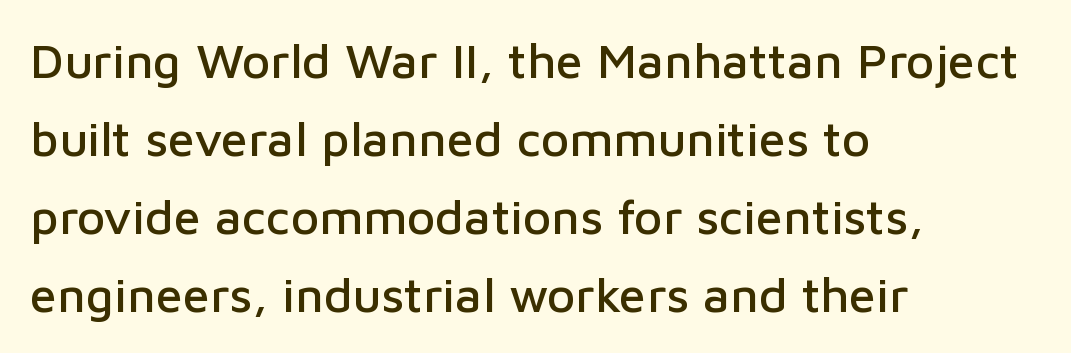
Q: Is the text italic (slanted)? A: No, it is upright.
Q: Is the typeface a serif or a sans-serif typeface? A: Sans-serif.
Q: Is the text underlined? A: No.
Q: How is the paragraph aligned? A: Left-aligned.
Q: Is the spacing between letters normal or unusually wide? A: Normal.
Q: Is the spacing between lines tight, normal or loose? A: Normal.
Q: Width (condensed, normal, or wide)? A: Normal.
Q: Stroke contrast? A: Low.
Q: x-height? A: Medium.
Q: Monospaced? A: No.
